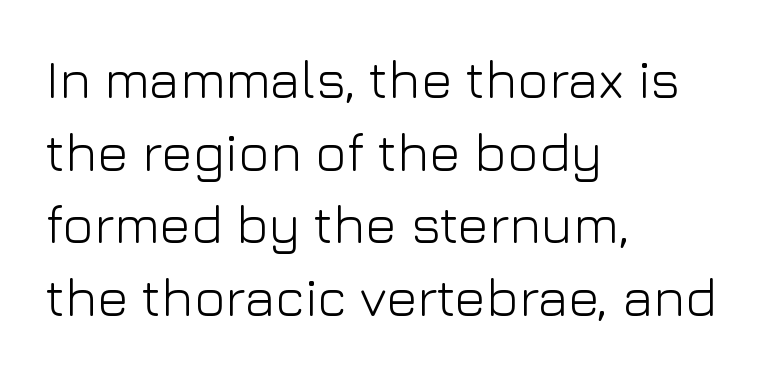
{"serif": "no", "italic": "no", "bold": "no", "weight": "light", "width": "normal", "stroke_contrast": "low", "x_height": "medium", "monospaced": "no", "underline": "no", "align": "left", "line_spacing": "normal", "line_spacing_ratio": 1.37, "letter_spacing": "normal", "letter_spacing_em": 0.0, "glyph_px": 53}
